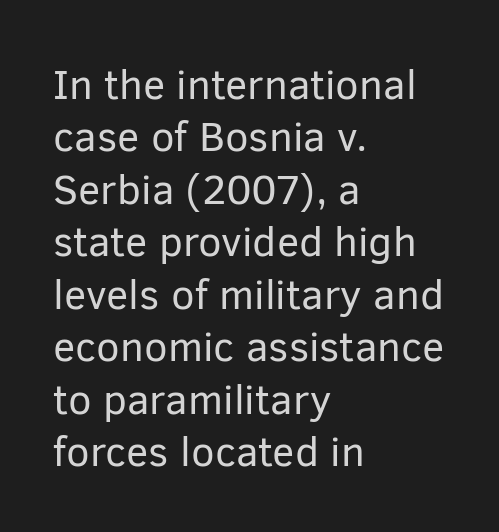
Q: Is the text bold? A: No.
Q: Is the text italic (slanted)? A: No, it is upright.
Q: Is the typeface a serif or a sans-serif typeface? A: Sans-serif.
Q: Is the text underlined? A: No.
Q: How is the paragraph aligned? A: Left-aligned.
Q: Is the spacing between letters normal or unusually wide? A: Normal.
Q: Is the spacing between lines tight, normal or loose? A: Normal.
Q: Width (condensed, normal, or wide)? A: Normal.
Q: Stroke contrast? A: Low.
Q: x-height? A: Medium.
Q: Monospaced? A: No.
